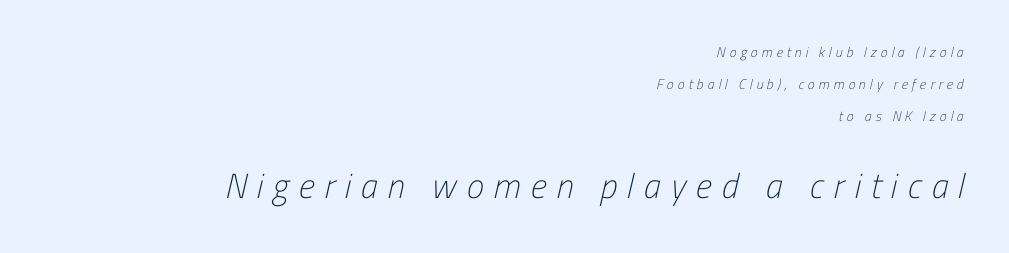
In CSS terms this would be text-align: right. The letters advance in unequal steps, a hallmark of proportional type. A typesetter would label this face a sans. The passage shown begins with its smaller block and ends with its larger one. Tracking value appears strongly positive — letters spread wide. Summary of vertical rhythm: relaxed, with wide interline spacing.
